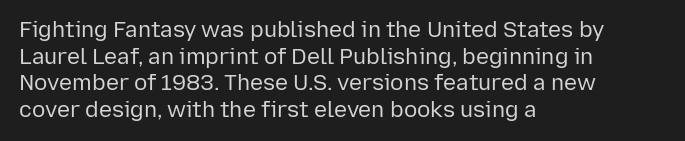
The image shows 22 px text type, upright; set left-aligned, line spacing 1.21x, normal letter spacing, not underlined.
